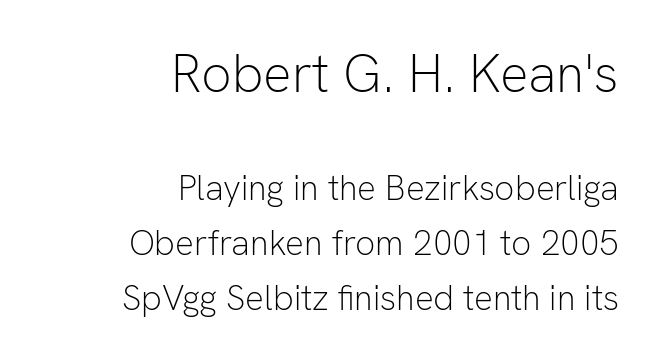
{"serif": "no", "italic": "no", "bold": "no", "weight": "light", "width": "normal", "stroke_contrast": "low", "x_height": "medium", "monospaced": "no", "underline": "no", "align": "right", "line_spacing": "normal", "line_spacing_ratio": 1.57, "letter_spacing": "normal", "letter_spacing_em": 0.0, "larger_block": "first", "size_ratio": 1.51, "glyph_px": 53}
